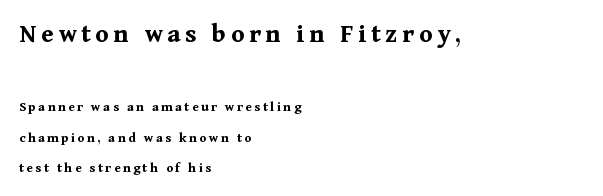
Q: Is the text bold? A: Yes.
Q: Is the text italic (slanted)? A: No, it is upright.
Q: Is the text underlined? A: No.
Q: How is the paragraph aligned? A: Left-aligned.
Q: Is the spacing between lines tight, normal or loose? A: Loose.
Q: Which block of text is set in a larger size, the first (top) or the second (bottom)? A: The first (top) one.
